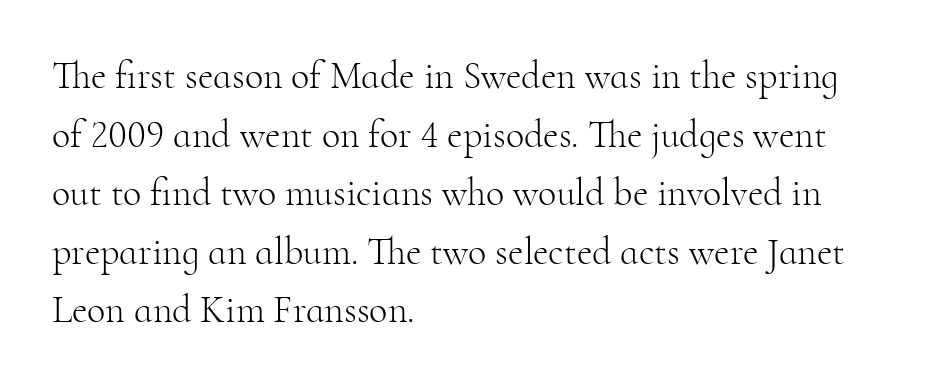
{"serif": "yes", "italic": "no", "bold": "no", "weight": "light", "width": "normal", "stroke_contrast": "high", "x_height": "small", "monospaced": "no", "underline": "no", "align": "left", "line_spacing": "normal", "line_spacing_ratio": 1.54, "letter_spacing": "normal", "letter_spacing_em": 0.0, "glyph_px": 38}
